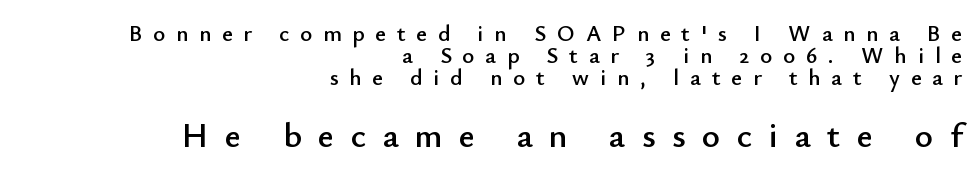
Q: Is the text italic (slanted)? A: No, it is upright.
Q: Is the typeface a serif or a sans-serif typeface? A: Sans-serif.
Q: Is the text underlined? A: No.
Q: How is the paragraph aligned? A: Right-aligned.
Q: Is the spacing between letters normal or unusually wide? A: Unusually wide.
Q: Is the spacing between lines tight, normal or loose? A: Tight.
Q: Which block of text is set in a larger size, the first (top) or the second (bottom)? A: The second (bottom) one.
Q: Width (condensed, normal, or wide)? A: Normal.
Q: Stroke contrast? A: Low.
Q: x-height? A: Small.
Q: Monospaced? A: No.
